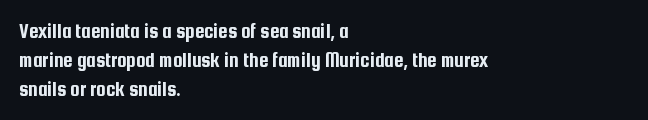
Does the leading feel generous? No, just average. Nobody touched the tracking dial on this one. This is the regular roman posture of the typeface. Visually the block forms a straight wall on the left and a jagged coastline on the right.
